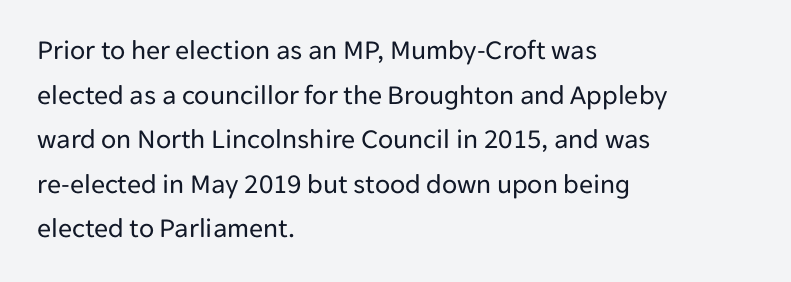
Q: Is the text bold? A: No.
Q: Is the text italic (slanted)? A: No, it is upright.
Q: Is the typeface a serif or a sans-serif typeface? A: Sans-serif.
Q: Is the text underlined? A: No.
Q: How is the paragraph aligned? A: Left-aligned.
Q: Is the spacing between letters normal or unusually wide? A: Normal.
Q: Is the spacing between lines tight, normal or loose? A: Normal.
Q: Width (condensed, normal, or wide)? A: Normal.
Q: Stroke contrast? A: Low.
Q: x-height? A: Medium.
Q: Monospaced? A: No.
